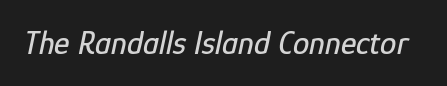
{"italic": "yes", "lean": "right", "slant_degrees": 12, "width": "condensed", "stroke_contrast": "low", "x_height": "medium", "monospaced": "no", "underline": "no", "letter_spacing": "normal", "letter_spacing_em": 0.0, "glyph_px": 33}
